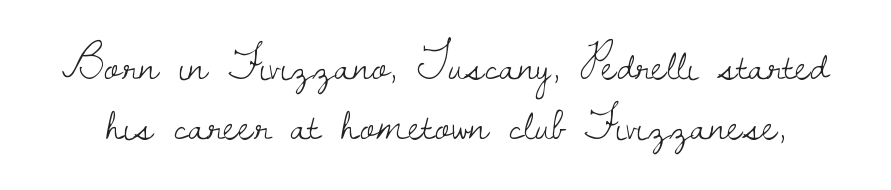
The image shows 46 px light serif type; set normal line spacing (1.31x), normal letter spacing, not underlined; low stroke contrast and a small x-height.
